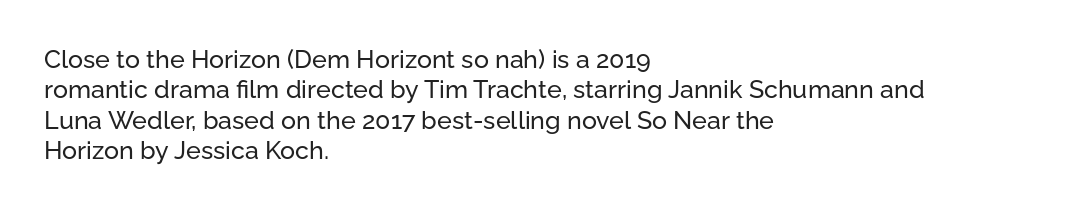
The typography opts for an upright posture over an oblique one. The letterforms sit shoulder to shoulder at normal distance. Compared with a centered layout, this one pins lines to the left instead. Descenders are the only things crossing below the line.
